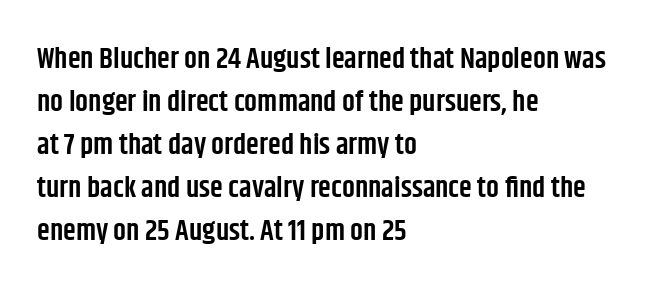
The image shows 29 px semibold, condensed sans-serif type, upright; set left-aligned, normal line spacing (1.48x), normal letter spacing, not underlined; low stroke contrast and a large x-height.
